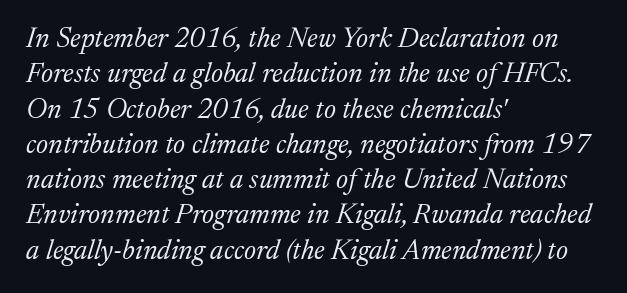
Anything drawn beneath the words? Only blank space. The designer went with a serif here, giving each stem small feet. Character widths vary here, with narrow letters taking less room than wide ones. Compared with typical paragraphs, the rows here are spaced about the same. The typography opts for an oblique posture over an upright one.
